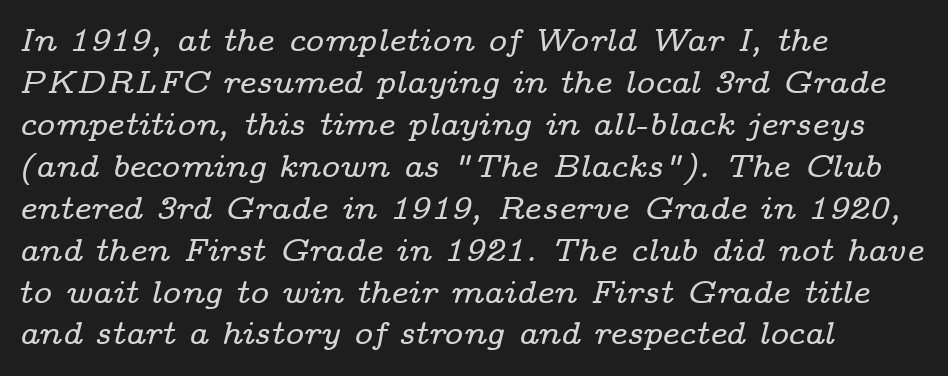
Q: Is the text italic (slanted)? A: Yes, it leans right by about 14 degrees.
Q: Is the typeface a serif or a sans-serif typeface? A: Serif.
Q: Is the text underlined? A: No.
Q: How is the paragraph aligned? A: Left-aligned.
Q: Is the spacing between letters normal or unusually wide? A: Normal.
Q: Is the spacing between lines tight, normal or loose? A: Normal.
Q: Width (condensed, normal, or wide)? A: Wide.
Q: Stroke contrast? A: Low.
Q: x-height? A: Medium.
Q: Monospaced? A: No.
